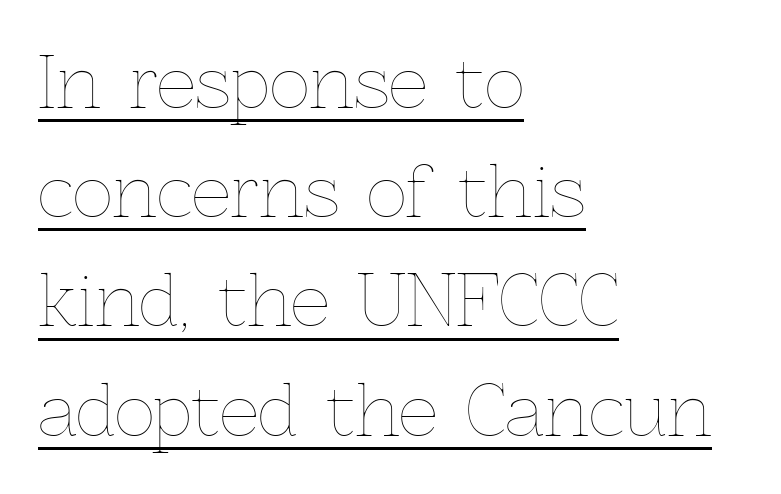
Q: Is the text bold? A: No.
Q: Is the text italic (slanted)? A: No, it is upright.
Q: Is the text underlined? A: Yes.
Q: How is the paragraph aligned? A: Left-aligned.
Q: Is the spacing between letters normal or unusually wide? A: Normal.
Q: Is the spacing between lines tight, normal or loose? A: Normal.
Q: Width (condensed, normal, or wide)? A: Normal.
Q: x-height? A: Medium.
Q: Monospaced? A: No.
